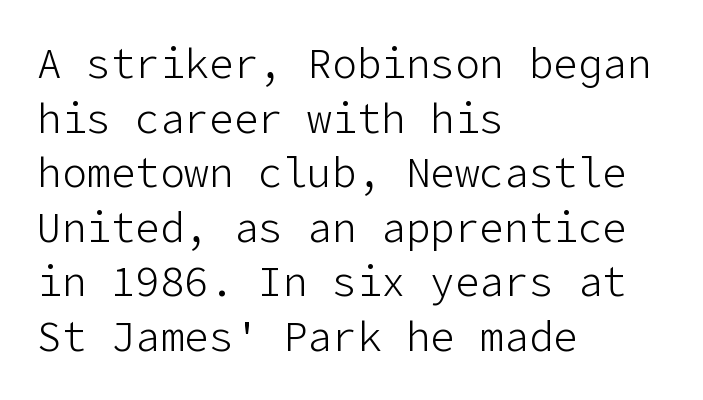
Q: Is the text bold? A: No.
Q: Is the text italic (slanted)? A: No, it is upright.
Q: Is the typeface a serif or a sans-serif typeface? A: Sans-serif.
Q: Is the text underlined? A: No.
Q: How is the paragraph aligned? A: Left-aligned.
Q: Is the spacing between letters normal or unusually wide? A: Normal.
Q: Is the spacing between lines tight, normal or loose? A: Normal.
Q: Width (condensed, normal, or wide)? A: Normal.
Q: Stroke contrast? A: Low.
Q: x-height? A: Medium.
